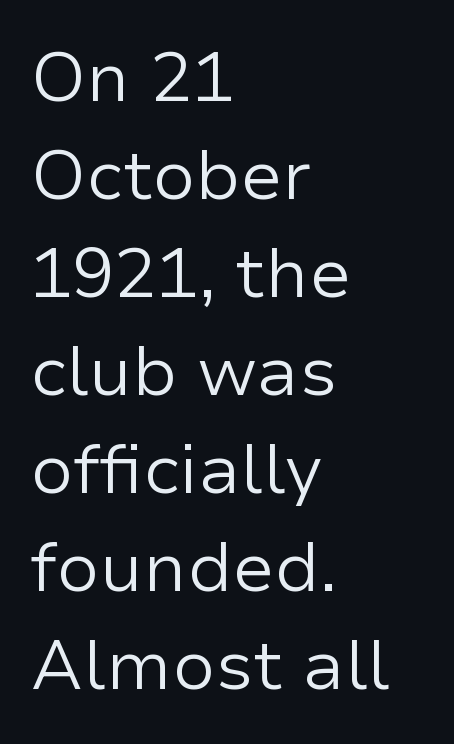
The image shows 70 px regular-weight sans-serif type, upright; set left-aligned, normal line spacing (1.4x), normal letter spacing, not underlined; low stroke contrast and a medium x-height.
